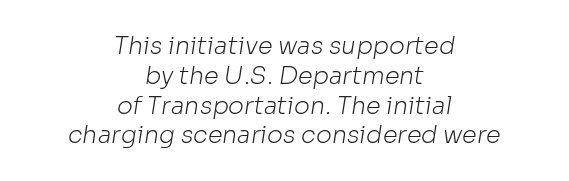
The line texture is even and compact thanks to regular tracking. The font sits on the lighter half of the weight spectrum, regular included. Every row of glyphs is offset so its center matches the block's center. Unmarked baselines from the first word to the last.
